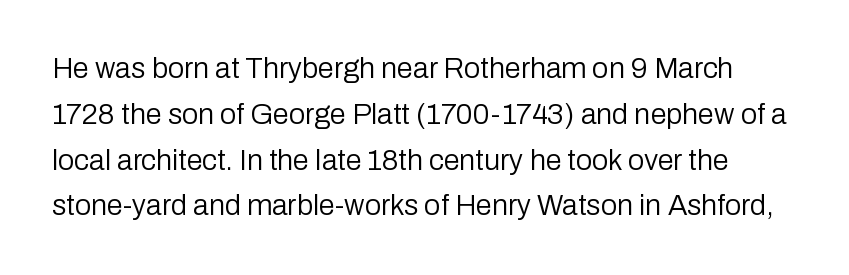
You can tell it's not italic because the verticals are truly vertical. Summary of weight: not heavy and not bold. Each letter keeps its own natural width here, so spacing adapts to shape. Observe the ordinary spacing: letters are neighbours, not strangers. Notice how descenders clear the ascenders below comfortably — that's standard leading. Serifs: no, the terminals of the letterforms are clean.
